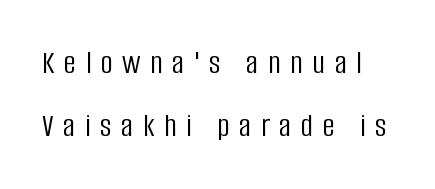
Q: Is the text bold? A: No.
Q: Is the text italic (slanted)? A: No, it is upright.
Q: Is the typeface a serif or a sans-serif typeface? A: Sans-serif.
Q: Is the text underlined? A: No.
Q: Is the spacing between letters normal or unusually wide? A: Unusually wide.
Q: Width (condensed, normal, or wide)? A: Condensed.
Q: Stroke contrast? A: Low.
Q: x-height? A: Large.
Q: Monospaced? A: No.
